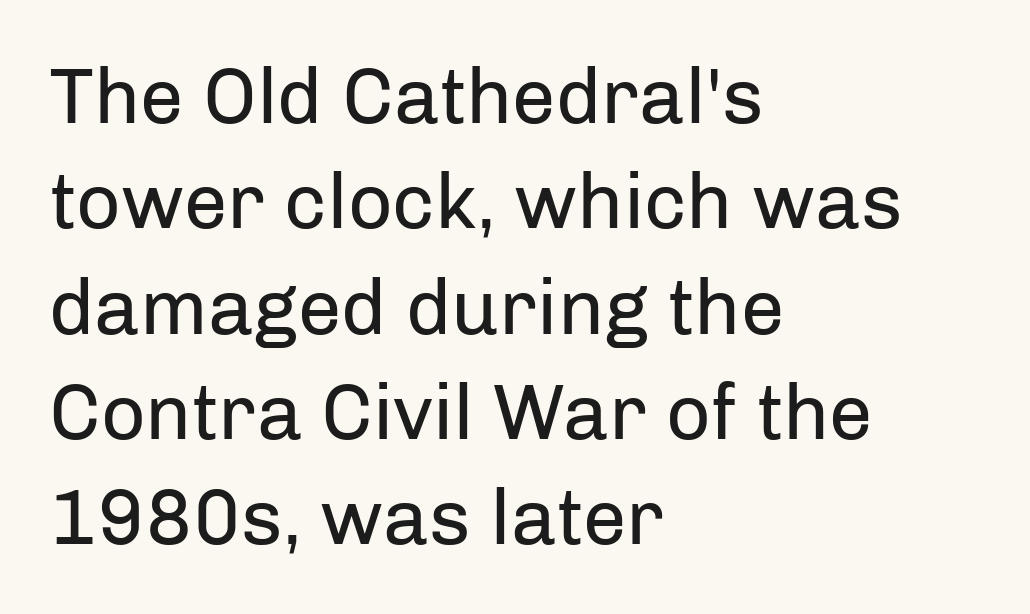
{"serif": "no", "italic": "no", "bold": "no", "weight": "regular", "width": "normal", "stroke_contrast": "low", "x_height": "medium", "monospaced": "no", "underline": "no", "align": "left", "line_spacing": "normal", "line_spacing_ratio": 1.35, "letter_spacing": "normal", "letter_spacing_em": 0.0, "glyph_px": 78}
